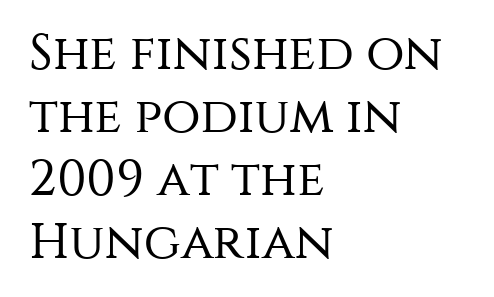
Q: Is the text bold? A: No.
Q: Is the text italic (slanted)? A: No, it is upright.
Q: Is the typeface a serif or a sans-serif typeface? A: Sans-serif.
Q: Is the text underlined? A: No.
Q: How is the paragraph aligned? A: Left-aligned.
Q: Is the spacing between letters normal or unusually wide? A: Normal.
Q: Is the spacing between lines tight, normal or loose? A: Normal.
Q: Width (condensed, normal, or wide)? A: Normal.
Q: Stroke contrast? A: Medium.
Q: x-height? A: Large.
Q: Monospaced? A: No.
